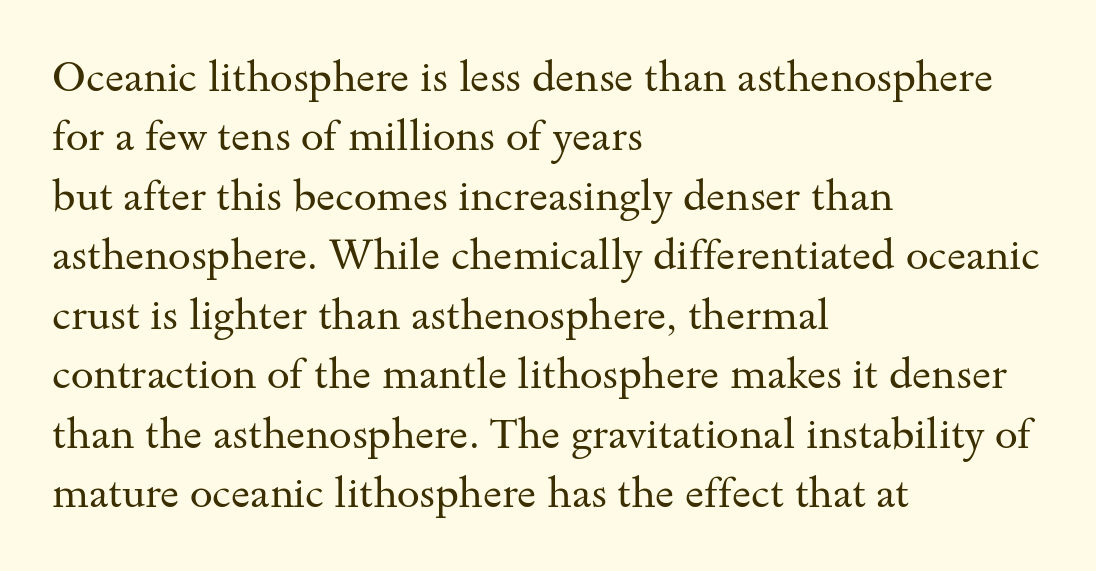
The image shows 41 px regular-weight, wide serif type, upright; set left-aligned, normal line spacing (1.45x), normal letter spacing, not underlined; medium stroke contrast and a small x-height.
